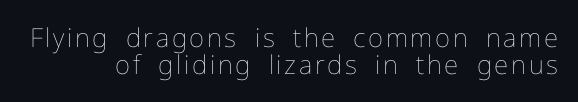
The image shows 26 px text type, upright; set tight line spacing (1.02x), not underlined.
